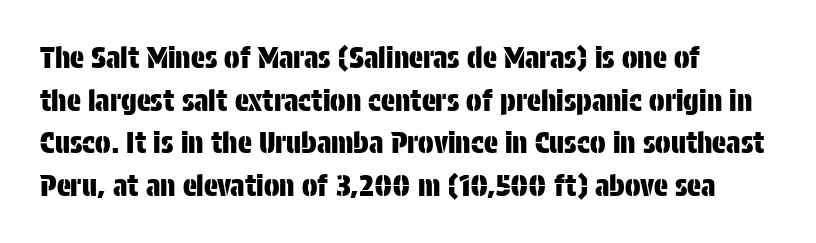
Classification — sans serif. The specimen reads as upright at a glance. The string is rendered with underlining switched off. This sample is left-justified, so line endings fall wherever the words run out.
